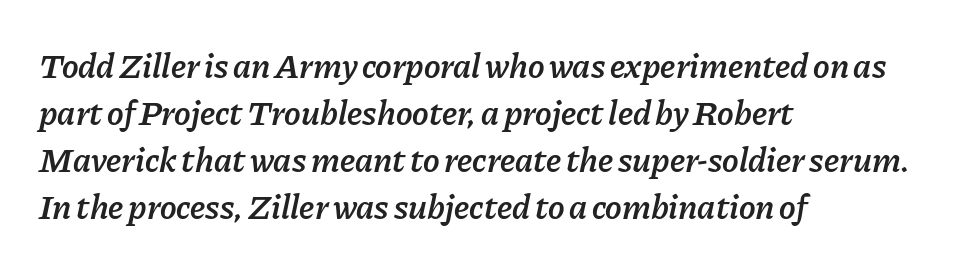
The image shows 35 px semibold type, italic (leaning right); set left-aligned, normal line spacing (1.34x), normal letter spacing, not underlined; low stroke contrast and a medium x-height.
